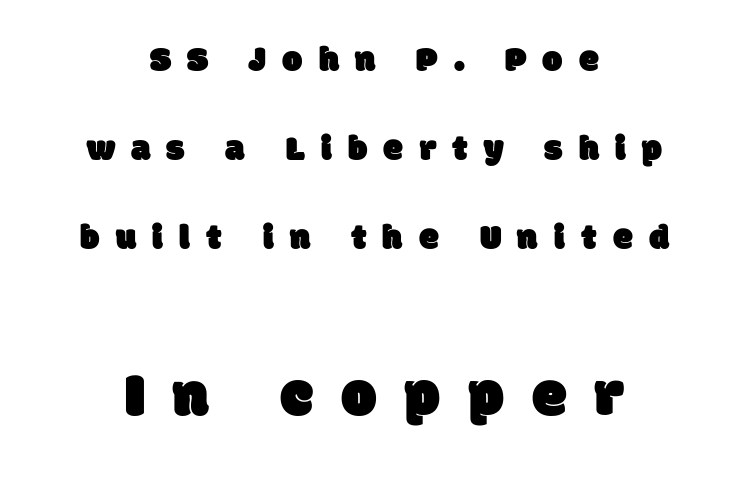
The image shows 63 px sans-serif type; set centered, loose line spacing (2.47x), unusually wide letter spacing (+0.45 em), not underlined; the second (bottom) block is 1.75x larger; low stroke contrast and a large x-height.
